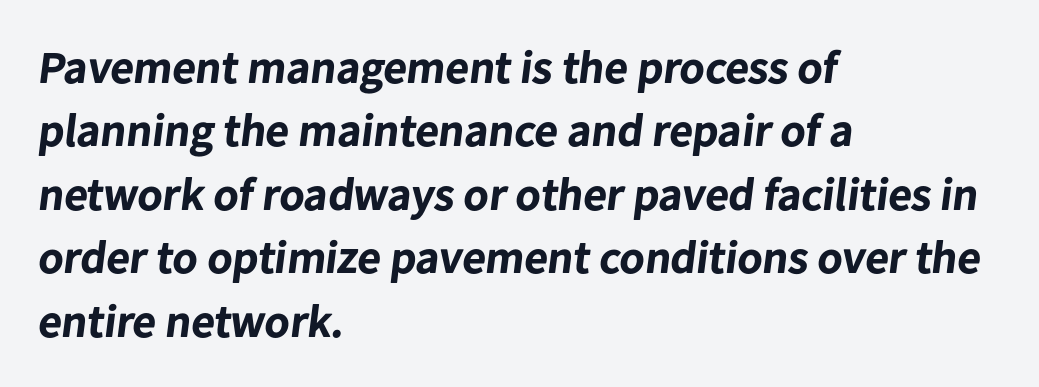
The image shows 46 px bold sans-serif type; set left-aligned, normal line spacing (1.38x), normal letter spacing, not underlined; low stroke contrast and a medium x-height.
